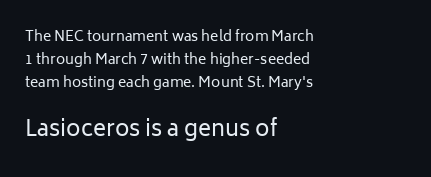
The image shows 22 px text type, upright; set left-aligned, normal line spacing (1.64x), normal letter spacing, not underlined; the second (bottom) block is 1.57x larger.
